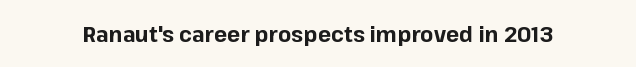
The image shows 22 px bold type, upright; set normal letter spacing, not underlined.
